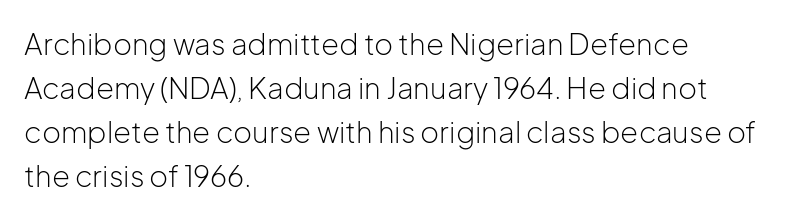
{"serif": "no", "italic": "no", "bold": "no", "weight": "light", "width": "normal", "stroke_contrast": "low", "x_height": "medium", "monospaced": "no", "underline": "no", "align": "left", "line_spacing": "normal", "line_spacing_ratio": 1.52, "letter_spacing": "normal", "letter_spacing_em": 0.0, "glyph_px": 29}
